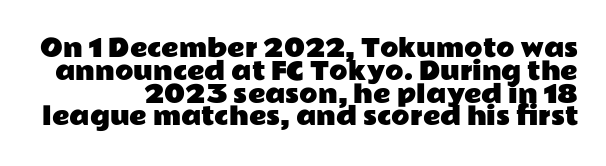
{"italic": "no", "underline": "no", "line_spacing": "tight", "line_spacing_ratio": 0.95, "letter_spacing": "normal", "letter_spacing_em": 0.0, "glyph_px": 24}
